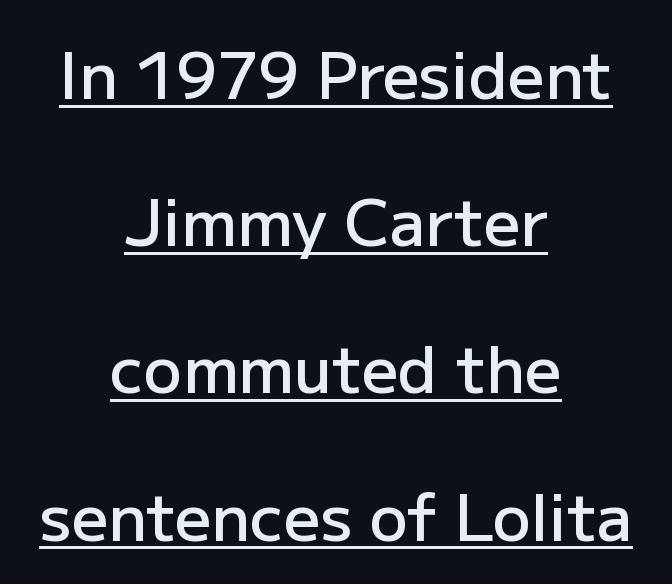
{"serif": "no", "italic": "no", "bold": "semi", "weight": "semibold", "width": "normal", "stroke_contrast": "low", "x_height": "medium", "monospaced": "no", "underline": "yes", "align": "center", "line_spacing": "loose", "line_spacing_ratio": 2.3, "letter_spacing": "normal", "letter_spacing_em": 0.0, "glyph_px": 64}
